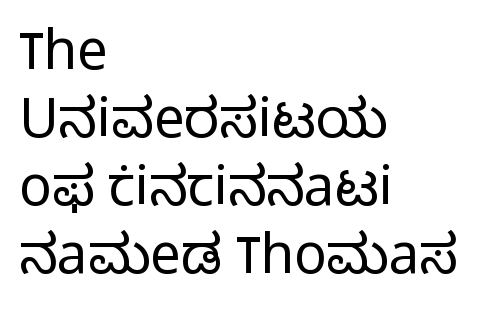
These lines are composed in type without serifs. Counters stay open thanks to moderate or lighter strokes. Lines of text with bare space underneath. Characters remain perfectly vertical along every line. Regarding leading, the lines here are spaced in the standard way. A typesetter would call this proportional, since set widths differ per character.
